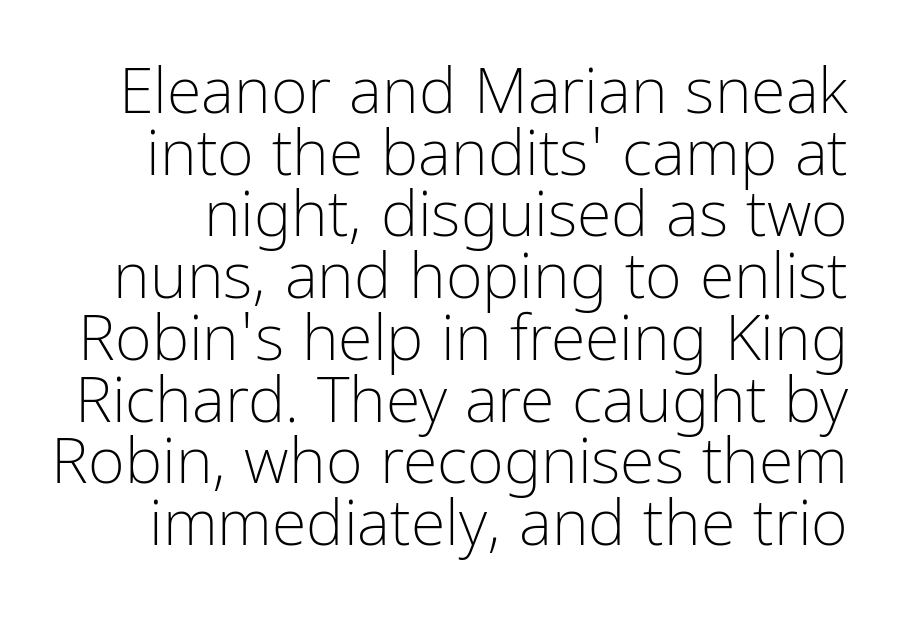
Baseline-to-baseline distance is barely more than the letter height. The face looks like a standard text weight, possibly lighter. In terms of letterform style, serifs are entirely absent. Plain, unruled lines of type. Is the letter spacing exaggerated? No — it looks like the ordinary default.
